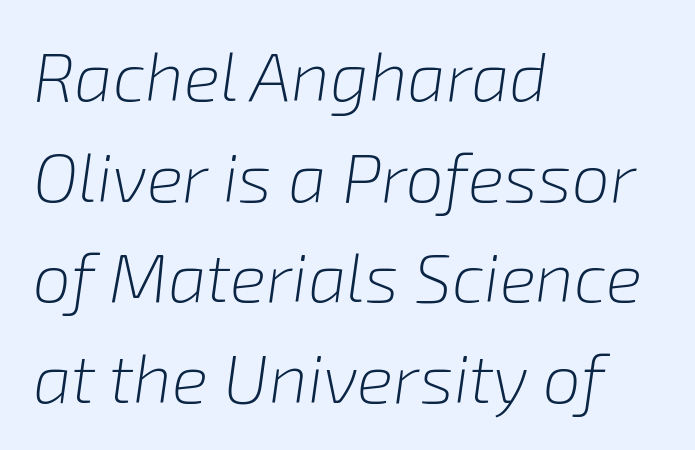
Q: Is the text bold? A: No.
Q: Is the text italic (slanted)? A: Yes, it leans right by about 8 degrees.
Q: Is the text underlined? A: No.
Q: How is the paragraph aligned? A: Left-aligned.
Q: Is the spacing between letters normal or unusually wide? A: Normal.
Q: Is the spacing between lines tight, normal or loose? A: Normal.
Q: Width (condensed, normal, or wide)? A: Normal.
Q: Stroke contrast? A: Low.
Q: x-height? A: Medium.
Q: Monospaced? A: No.
